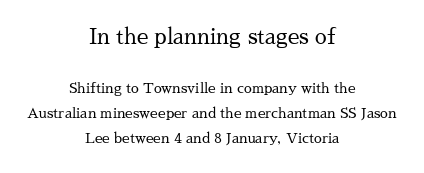
{"italic": "no", "bold": "no", "underline": "no", "align": "center", "line_spacing_ratio": 1.81, "letter_spacing": "normal", "letter_spacing_em": 0.0, "larger_block": "first", "size_ratio": 1.5, "glyph_px": 21}
